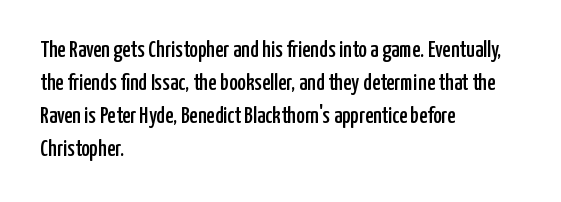
The block of text has a typical density, with ordinary space between rows. Tracking here is standard; glyphs follow each other at the usual distance. The strip under each line holds only bare page. The lettering holds an erect, upright posture throughout. Teacher's note: observe the even left margin — that is flush-left alignment.
